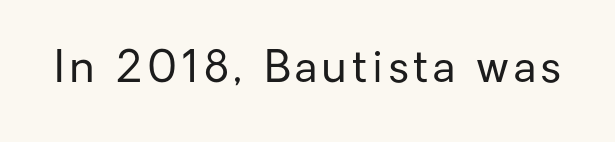
Serifs: no, the terminals of the letterforms are clean. The letters stand upright; this is a roman face. The letters advance in unequal steps, a hallmark of proportional type. Any mark beneath the type? The region is blank.
